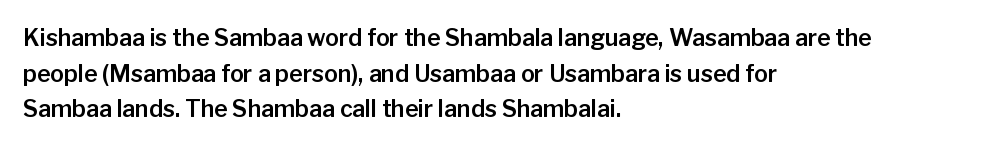
The image shows 23 px text type, upright; set left-aligned, normal line spacing (1.55x), normal letter spacing, not underlined.
